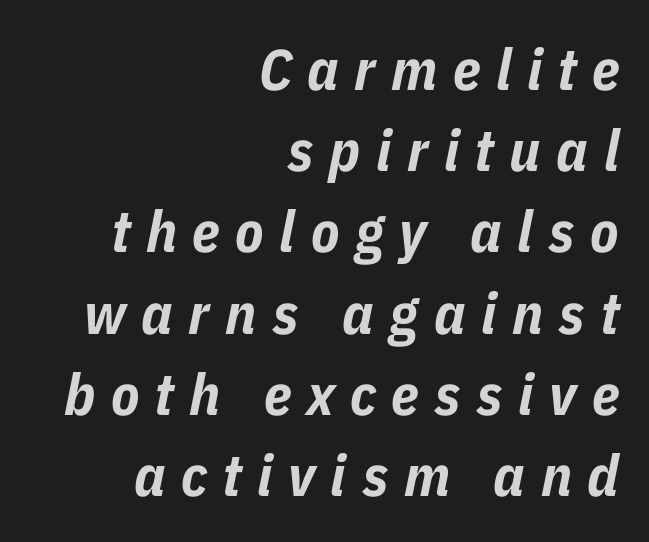
{"italic": "yes", "lean": "right", "slant_degrees": 11, "bold": "yes", "weight": "bold", "width": "condensed", "stroke_contrast": "low", "x_height": "medium", "monospaced": "no", "underline": "no", "align": "right", "line_spacing": "normal", "line_spacing_ratio": 1.4, "letter_spacing": "wide", "letter_spacing_em": 0.27, "glyph_px": 58}
